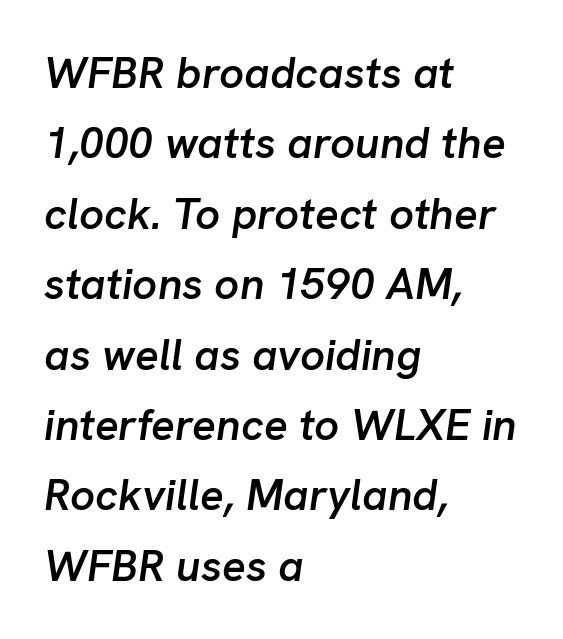
The image shows 44 px semibold type, italic (leaning right); set left-aligned, normal line spacing (1.6x), normal letter spacing, not underlined; low stroke contrast and a medium x-height.
